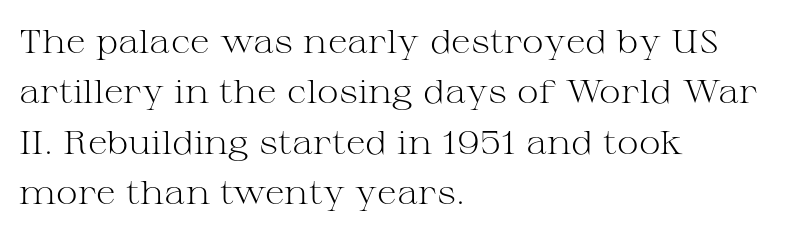
{"serif": "yes", "italic": "no", "bold": "no", "weight": "light", "width": "wide", "stroke_contrast": "medium", "x_height": "medium", "monospaced": "no", "underline": "no", "align": "left", "line_spacing": "normal", "line_spacing_ratio": 1.53, "letter_spacing": "normal", "letter_spacing_em": 0.0, "glyph_px": 33}
